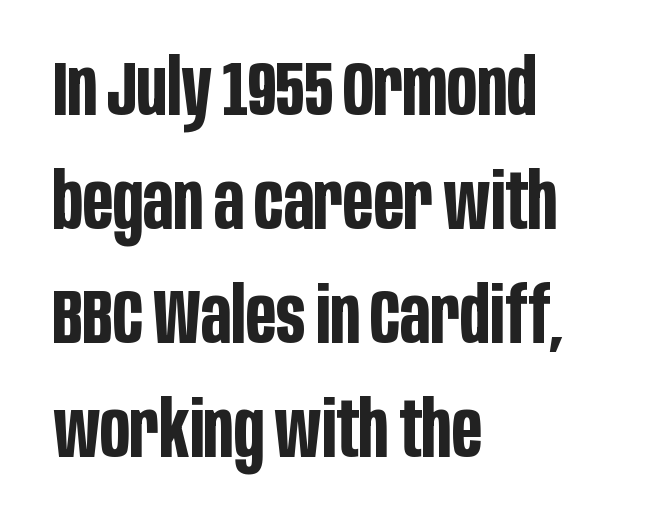
The image shows 77 px bold, condensed sans-serif type, upright; set left-aligned, normal line spacing (1.48x), normal letter spacing, not underlined; low stroke contrast and a large x-height.
